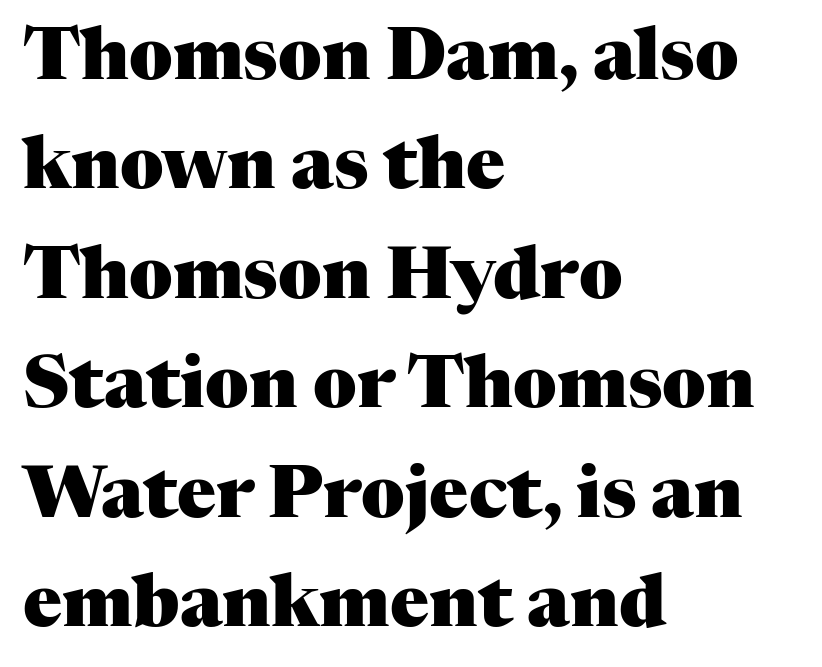
The face used here has the dense, thick strokes of a bold. The rendering uses natural spacing where letterforms have individual widths. Do the letters lean? They stand straight. Baseline-to-baseline distance is the conventional proportion of letter height. Short note: letters normally spaced.
